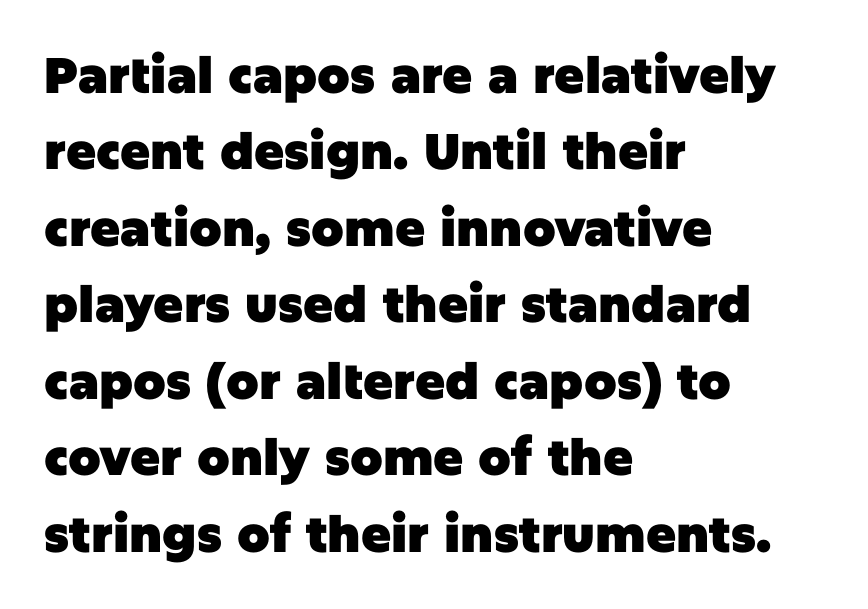
Look at the bottom of the vertical strokes: they stop flat, with no serifs. Weight check: bold — yes, fully. The passage shown stacks its lines at a standard gap. Default kerning and tracking; the words read as compact shapes. The letters advance in unequal steps, a hallmark of proportional type. The letters stand upright; this is a roman face.
